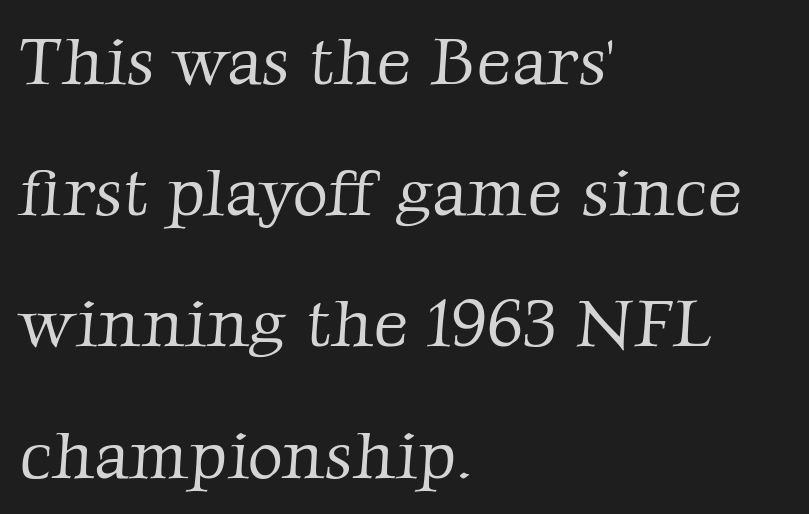
Q: Is the text bold? A: No.
Q: Is the typeface a serif or a sans-serif typeface? A: Serif.
Q: Is the text underlined? A: No.
Q: How is the paragraph aligned? A: Left-aligned.
Q: Is the spacing between letters normal or unusually wide? A: Normal.
Q: Is the spacing between lines tight, normal or loose? A: Loose.
Q: Width (condensed, normal, or wide)? A: Normal.
Q: Stroke contrast? A: Low.
Q: x-height? A: Medium.
Q: Monospaced? A: No.
